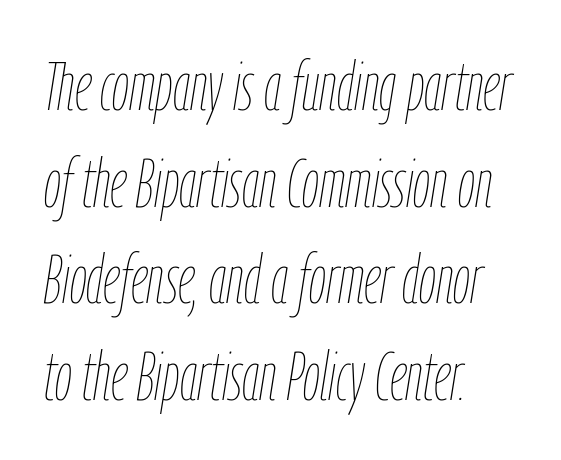
The image shows 68 px thin, condensed type, italic (leaning right); set left-aligned, normal line spacing (1.42x), normal letter spacing, not underlined; low stroke contrast and a medium x-height.
